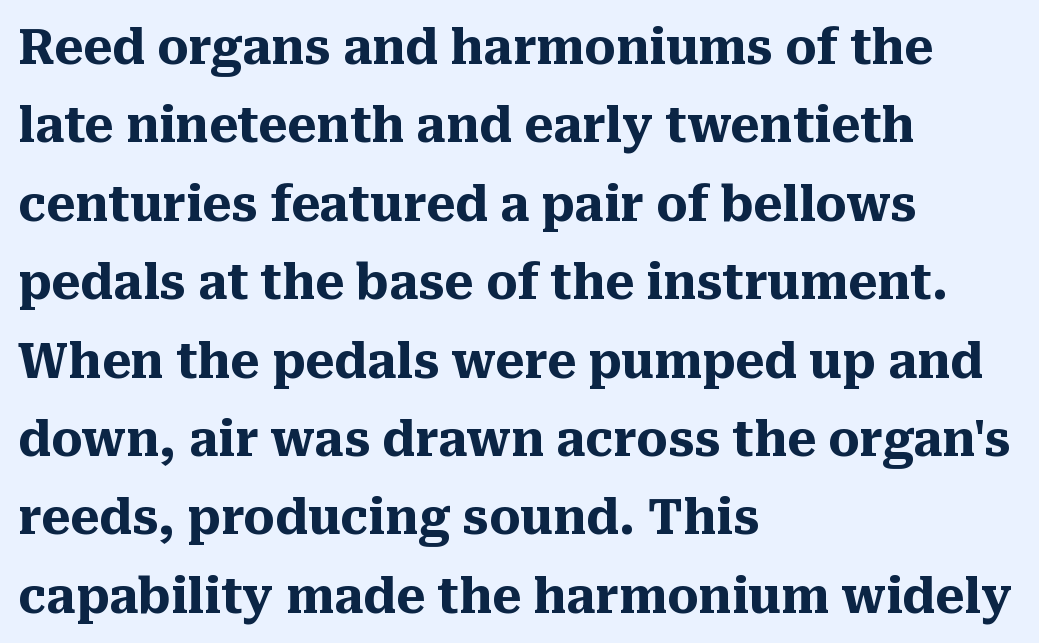
Does the weight exceed regular? Yes, all the way to bold. Teacher's note: observe the even left margin — that is flush-left alignment. You can tell it's not italic because the verticals are truly vertical. Each letter keeps its own natural width here, so spacing adapts to shape. Font category for this specimen: serif.
